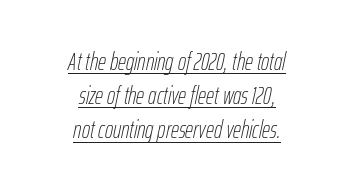
Baseline-to-baseline distance is the conventional proportion of letter height. Is the type slanted? Yes — the strokes lean at a clear angle. Quick note: underline on. Unbolded letterforms with no extra heft. Characters follow at the spacing the type designer built in. Reading down the block, each line starts at a different indent, mirrored at its end.
